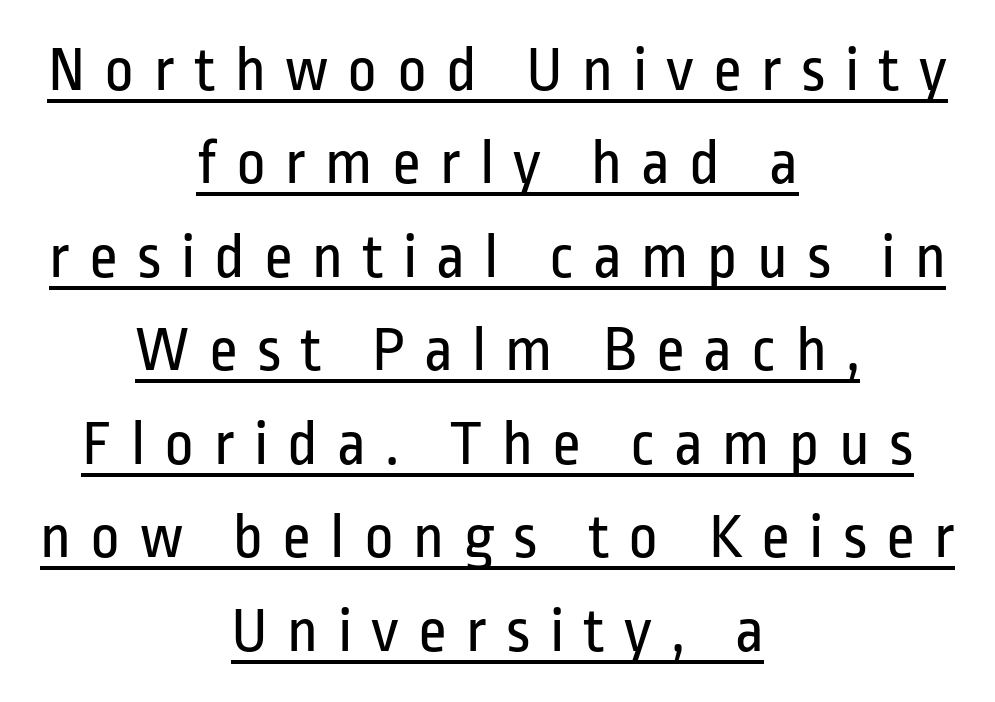
The image shows 64 px regular-weight, condensed sans-serif type, upright; set centered, normal line spacing (1.46x), unusually wide letter spacing (+0.3 em), underlined; low stroke contrast and a medium x-height.
